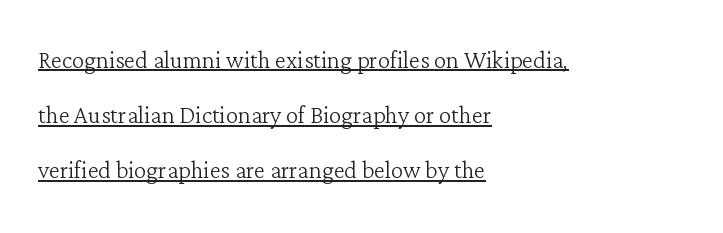
The image shows 31 px light serif type, upright; set left-aligned, line spacing 1.78x, normal letter spacing, underlined; low stroke contrast and a medium x-height.
